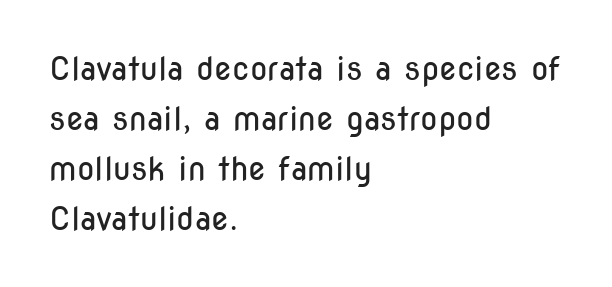
Type without underlining. The letters sit at their default tracking, neither squeezed nor spread. Each line starts at the same left margin while the right side varies. Letters have the restrained weight of plain body copy at most. A typesetter would call this proportional, since set widths differ per character. Each letter's strokes conclude bluntly, with no projecting serifs.
